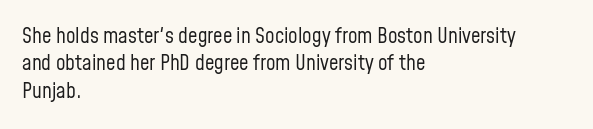
Q: Is the text bold? A: No.
Q: Is the text italic (slanted)? A: No, it is upright.
Q: Is the text underlined? A: No.
Q: How is the paragraph aligned? A: Left-aligned.
Q: Is the spacing between letters normal or unusually wide? A: Normal.
Q: Is the spacing between lines tight, normal or loose? A: Normal.
